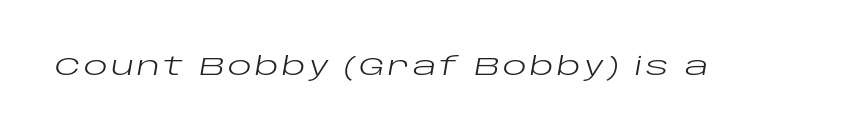
The image shows 25 px text type, italic (leaning right); set not underlined.
